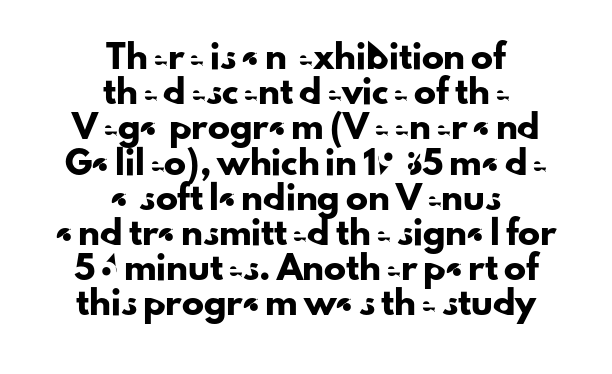
In terms of letterspacing, this is plain default setting. A normal amount of white space separates one row of letters from the next. The area under the type is left untouched. The lines in this sample share a center point and differ in where they start and stop.
